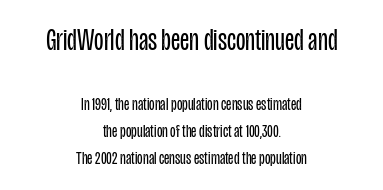
The image shows 31 px regular-weight, condensed sans-serif type, upright; set centered, normal line spacing (1.51x), normal letter spacing, not underlined; the first (top) block is 1.72x larger; low stroke contrast and a large x-height.
